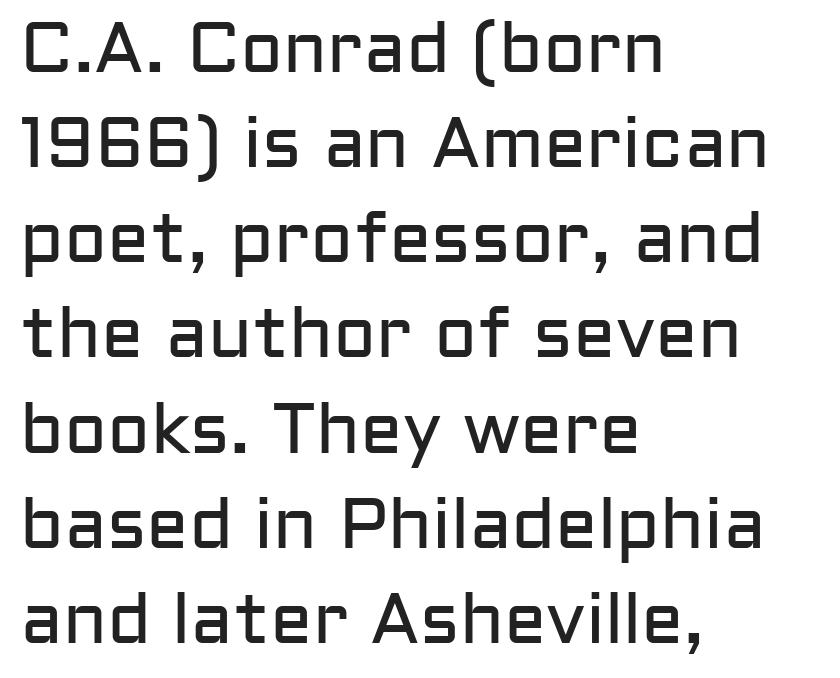
Q: Is the text bold? A: No.
Q: Is the text italic (slanted)? A: No, it is upright.
Q: Is the typeface a serif or a sans-serif typeface? A: Sans-serif.
Q: Is the text underlined? A: No.
Q: How is the paragraph aligned? A: Left-aligned.
Q: Is the spacing between letters normal or unusually wide? A: Normal.
Q: Is the spacing between lines tight, normal or loose? A: Normal.
Q: Width (condensed, normal, or wide)? A: Normal.
Q: Stroke contrast? A: Low.
Q: x-height? A: Medium.
Q: Monospaced? A: No.
